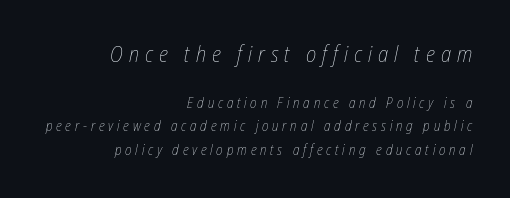
The image shows 22 px text type, italic (leaning right); set right-aligned, normal line spacing (1.68x), unusually wide letter spacing (+0.27 em), not underlined; the first (top) block is 1.57x larger.
